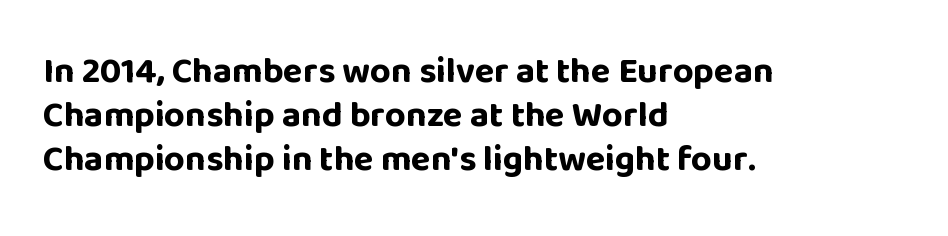
It's the straight-up-and-down kind of type. Spacing between characters is what you'd get straight out of the box. Its strokes are broad and dark, the hallmark of bold type. The designer went with a sans here, leaving each stem footless.
